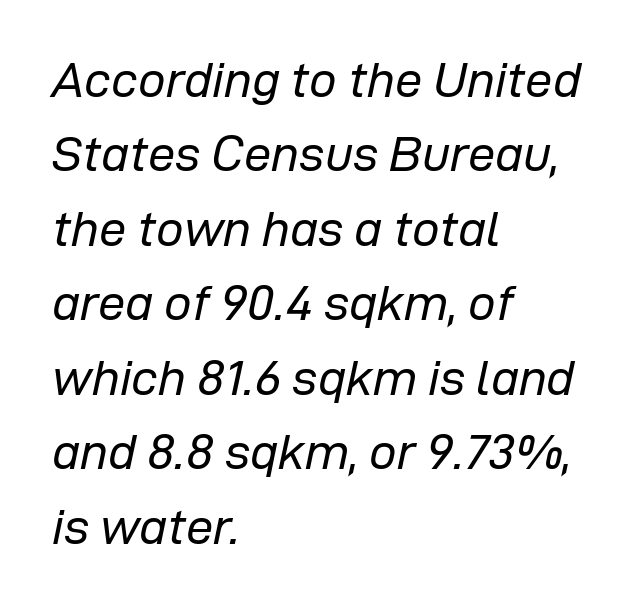
Q: Is the text bold? A: No.
Q: Is the text italic (slanted)? A: Yes, it leans right by about 12 degrees.
Q: Is the text underlined? A: No.
Q: How is the paragraph aligned? A: Left-aligned.
Q: Is the spacing between letters normal or unusually wide? A: Normal.
Q: Is the spacing between lines tight, normal or loose? A: Normal.
Q: Width (condensed, normal, or wide)? A: Normal.
Q: Stroke contrast? A: Low.
Q: x-height? A: Medium.
Q: Monospaced? A: No.
